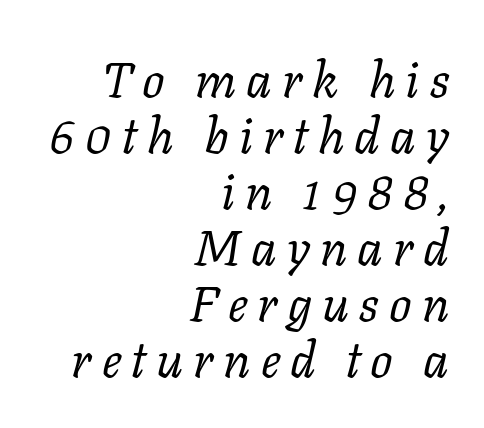
{"serif": "yes", "italic": "yes", "lean": "right", "slant_degrees": 11, "bold": "no", "weight": "regular", "width": "normal", "stroke_contrast": "low", "x_height": "medium", "monospaced": "no", "underline": "no", "align": "right", "line_spacing": "tight", "line_spacing_ratio": 1.12, "letter_spacing": "wide", "letter_spacing_em": 0.2, "glyph_px": 50}
